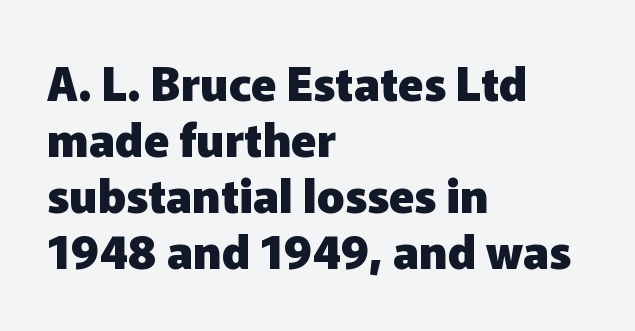
{"serif": "no", "italic": "no", "bold": "yes", "weight": "heavy", "width": "normal", "stroke_contrast": "low", "x_height": "medium", "monospaced": "no", "underline": "no", "align": "left", "line_spacing_ratio": 1.22, "letter_spacing": "normal", "letter_spacing_em": 0.0, "glyph_px": 46}
